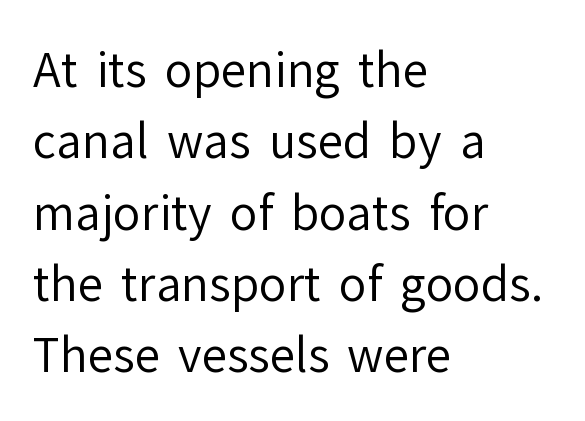
The image shows 46 px regular-weight sans-serif type, upright; set left-aligned, normal line spacing (1.55x), normal letter spacing, not underlined; low stroke contrast and a medium x-height.
